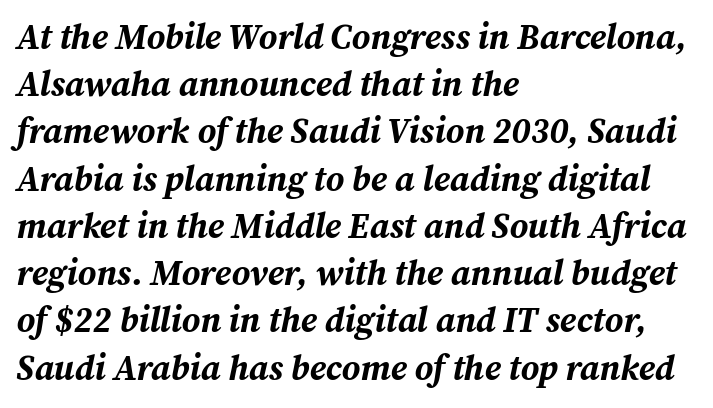
The image shows 35 px bold type, italic (leaning right); set left-aligned, normal line spacing (1.35x), normal letter spacing, not underlined; medium stroke contrast and a medium x-height.
